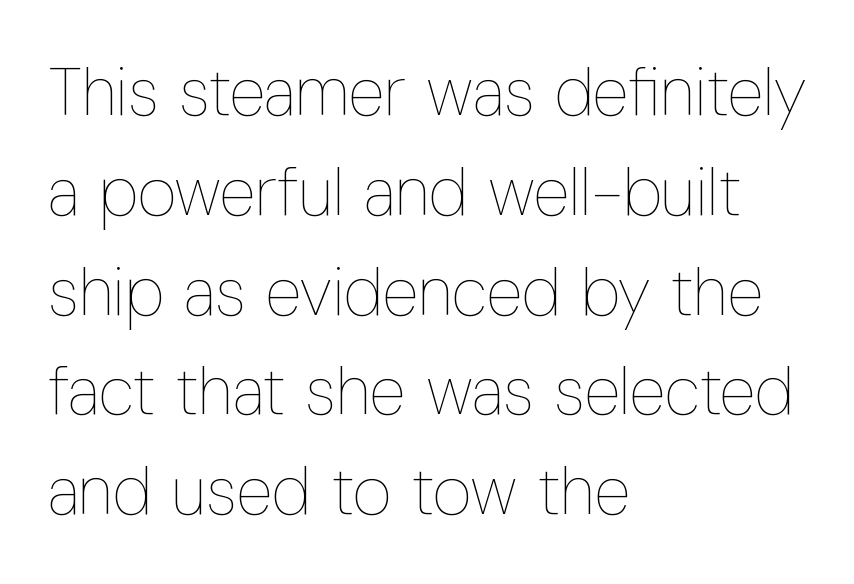
Plain, unruled lines of type. Alignment: flush left. Each word holds together tightly as a unit, with standard inter-letter gaps. Do the characters align in a grid? No, the font is proportional. It's the straight-up-and-down kind of type.
